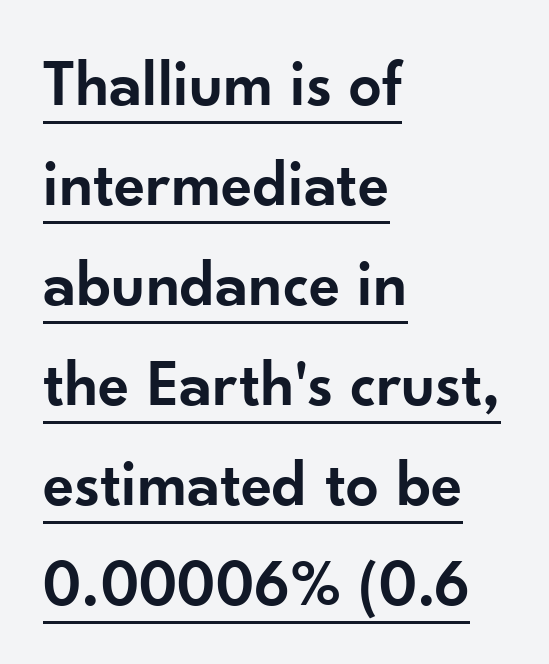
Q: Is the text bold? A: Semi-bold.
Q: Is the text italic (slanted)? A: No, it is upright.
Q: Is the typeface a serif or a sans-serif typeface? A: Sans-serif.
Q: Is the text underlined? A: Yes.
Q: How is the paragraph aligned? A: Left-aligned.
Q: Is the spacing between letters normal or unusually wide? A: Normal.
Q: Is the spacing between lines tight, normal or loose? A: Normal.
Q: Width (condensed, normal, or wide)? A: Normal.
Q: Stroke contrast? A: Low.
Q: x-height? A: Small.
Q: Monospaced? A: No.
